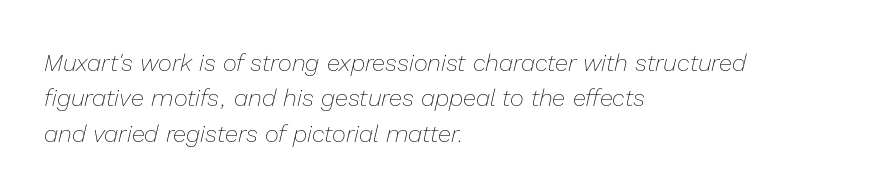
Q: Is the text bold? A: No.
Q: Is the text italic (slanted)? A: Yes, it leans right by about 13 degrees.
Q: Is the text underlined? A: No.
Q: How is the paragraph aligned? A: Left-aligned.
Q: Is the spacing between letters normal or unusually wide? A: Normal.
Q: Is the spacing between lines tight, normal or loose? A: Normal.
